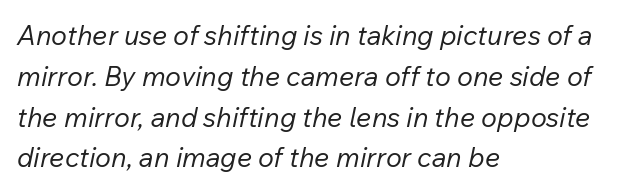
{"italic": "yes", "lean": "right", "slant_degrees": 12, "bold": "no", "underline": "no", "align": "left", "line_spacing": "normal", "line_spacing_ratio": 1.51, "letter_spacing": "normal", "letter_spacing_em": 0.0, "glyph_px": 27}
